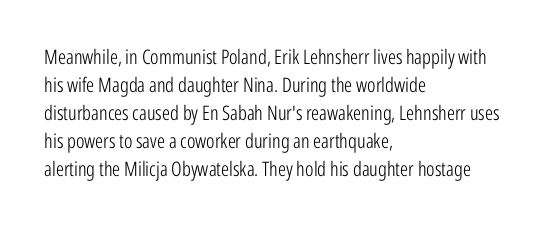
{"italic": "no", "bold": "no", "underline": "no", "align": "left", "line_spacing": "normal", "line_spacing_ratio": 1.4, "letter_spacing": "normal", "letter_spacing_em": 0.0, "glyph_px": 20}
